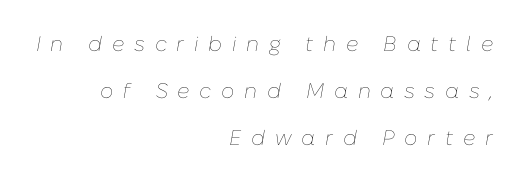
Yep, that's italic — everything's leaning. Weight: not bold — regular or lighter. The type is letterspaced generously, with wide tracking. Beneath every word, the page is bare. Teacher's note: observe the even right margin — that is flush-right alignment. Notice the wide empty band between every row — that's loose leading.
